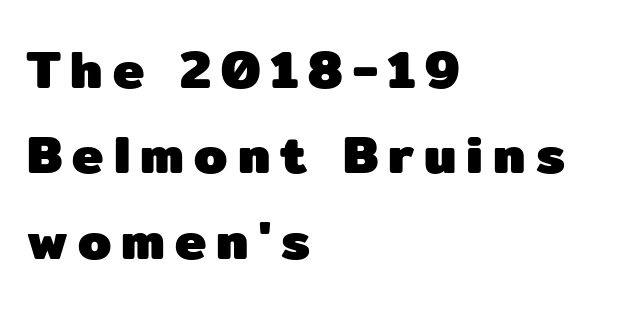
Q: Is the text bold? A: Yes.
Q: Is the text italic (slanted)? A: No, it is upright.
Q: Is the typeface a serif or a sans-serif typeface? A: Sans-serif.
Q: Is the text underlined? A: No.
Q: How is the paragraph aligned? A: Left-aligned.
Q: Is the spacing between lines tight, normal or loose? A: Normal.
Q: Width (condensed, normal, or wide)? A: Normal.
Q: Stroke contrast? A: Low.
Q: x-height? A: Medium.
Q: Monospaced? A: No.
